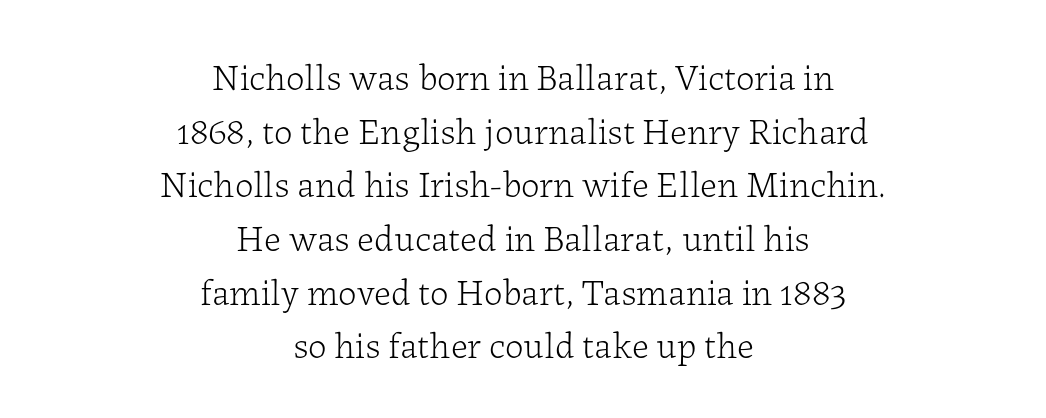
{"serif": "yes", "italic": "no", "bold": "no", "weight": "light", "width": "normal", "stroke_contrast": "low", "x_height": "medium", "monospaced": "no", "underline": "no", "align": "center", "line_spacing": "normal", "line_spacing_ratio": 1.45, "letter_spacing": "normal", "letter_spacing_em": 0.0, "glyph_px": 37}
